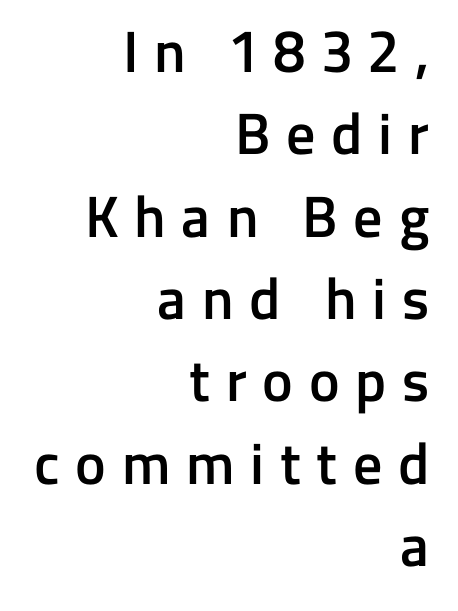
{"serif": "no", "italic": "no", "bold": "semi", "weight": "semibold", "width": "normal", "stroke_contrast": "low", "x_height": "medium", "monospaced": "no", "underline": "no", "align": "right", "line_spacing": "normal", "line_spacing_ratio": 1.42, "letter_spacing": "wide", "letter_spacing_em": 0.27, "glyph_px": 58}
